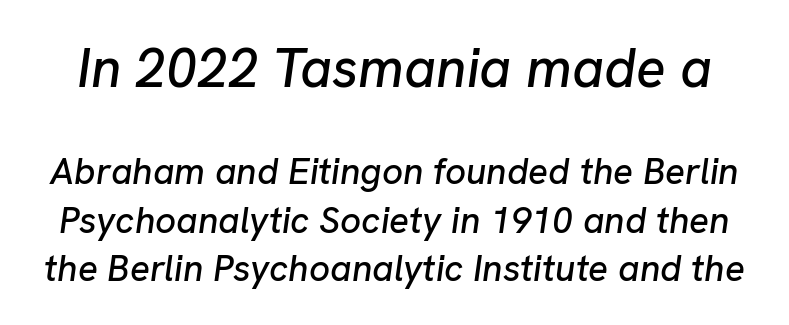
{"italic": "yes", "lean": "right", "slant_degrees": 8, "width": "normal", "stroke_contrast": "low", "x_height": "medium", "monospaced": "no", "underline": "no", "line_spacing": "normal", "line_spacing_ratio": 1.3, "letter_spacing": "normal", "letter_spacing_em": 0.0, "larger_block": "first", "size_ratio": 1.49, "glyph_px": 55}
